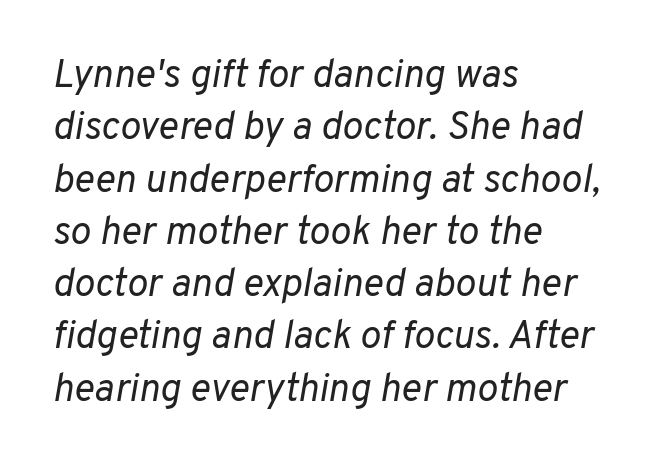
{"italic": "yes", "lean": "right", "slant_degrees": 10, "bold": "no", "weight": "regular", "width": "normal", "stroke_contrast": "low", "x_height": "medium", "monospaced": "no", "underline": "no", "align": "left", "line_spacing": "normal", "line_spacing_ratio": 1.34, "letter_spacing": "normal", "letter_spacing_em": 0.0, "glyph_px": 39}
